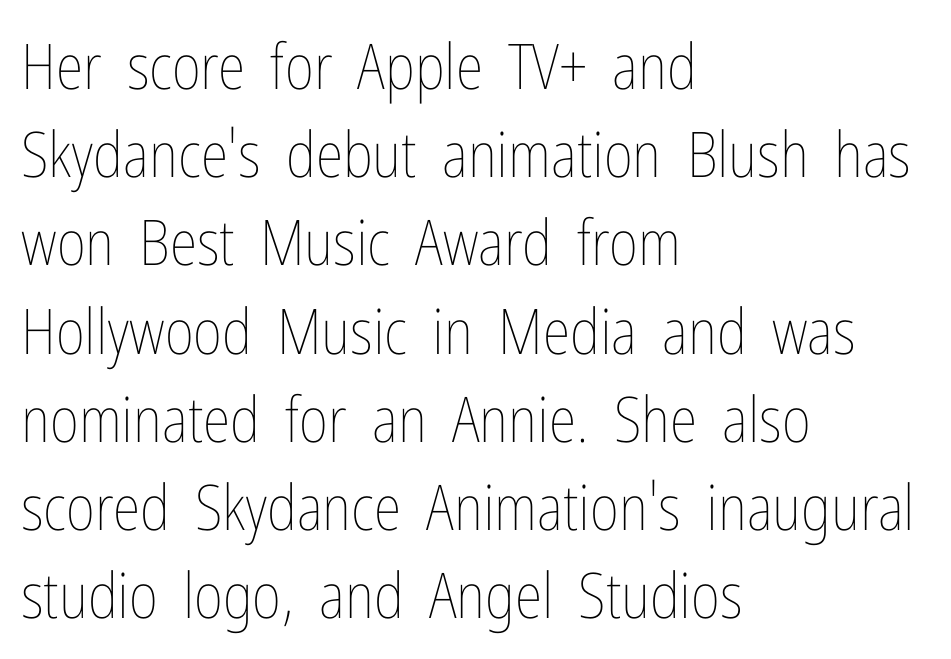
The image shows 63 px thin, condensed type, upright; set left-aligned, normal line spacing (1.4x), normal letter spacing, not underlined; low stroke contrast and a medium x-height.
